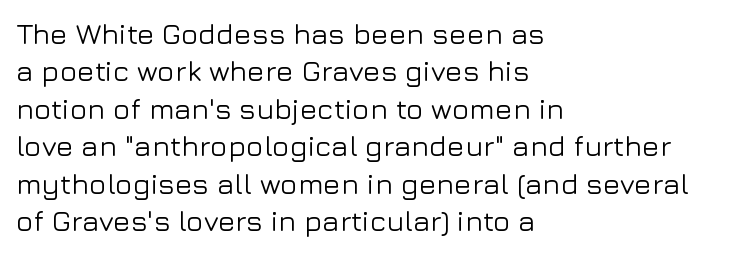
The image shows 29 px sans-serif type, upright; set left-aligned, normal line spacing (1.29x), normal letter spacing, not underlined; low stroke contrast and a medium x-height.
